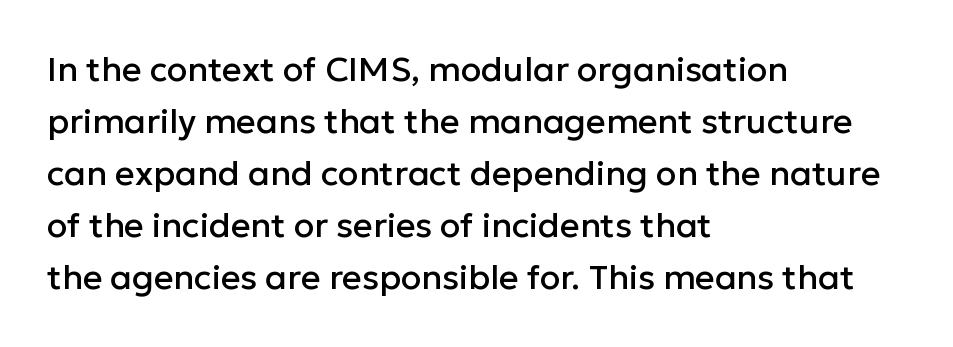
Q: Is the text italic (slanted)? A: No, it is upright.
Q: Is the typeface a serif or a sans-serif typeface? A: Sans-serif.
Q: Is the text underlined? A: No.
Q: How is the paragraph aligned? A: Left-aligned.
Q: Is the spacing between letters normal or unusually wide? A: Normal.
Q: Is the spacing between lines tight, normal or loose? A: Normal.
Q: Width (condensed, normal, or wide)? A: Normal.
Q: Stroke contrast? A: Low.
Q: x-height? A: Medium.
Q: Monospaced? A: No.
